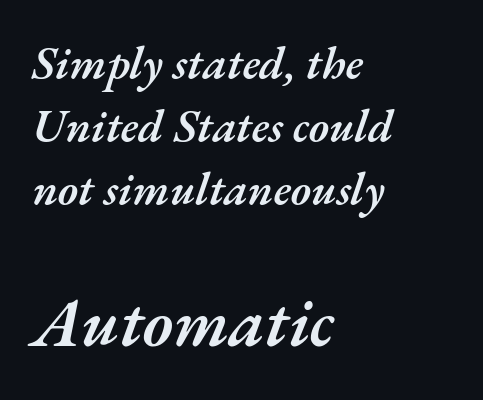
The image shows 69 px semibold type, italic (leaning right); set left-aligned, normal line spacing (1.37x), normal letter spacing, not underlined; the second (bottom) block is 1.5x larger; medium stroke contrast and a small x-height.
